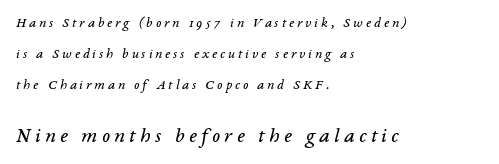
{"italic": "yes", "lean": "right", "slant_degrees": 14, "bold": "no", "underline": "no", "align": "left", "line_spacing": "loose", "line_spacing_ratio": 2.21, "letter_spacing": "wide", "letter_spacing_em": 0.21, "larger_block": "second", "size_ratio": 1.5, "glyph_px": 21}
